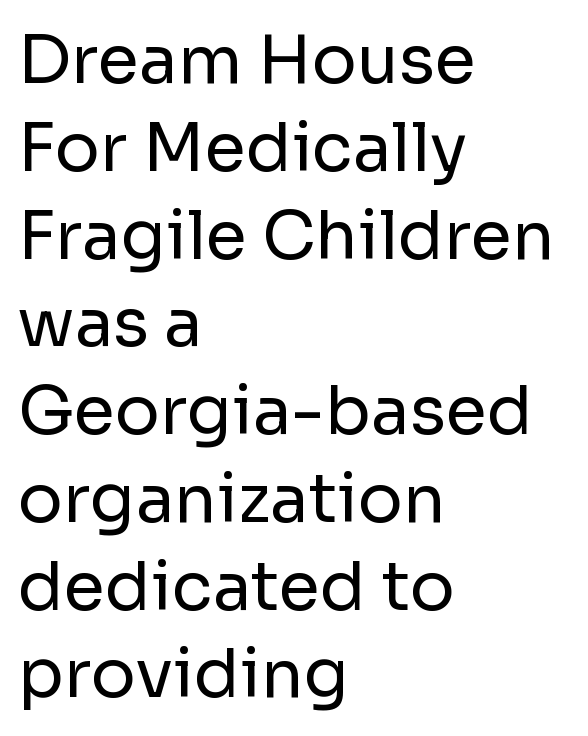
Bold? No — there's no thickening of the strokes. A student would call this left alignment; a typographer would say flush left, rag right. Look at the bottom of the vertical strokes: they stop flat, with no serifs. If you measured baseline to baseline, you'd find a middling distance. Students, note that the glyphs here touch the page at normal intervals. This is the regular roman posture of the typeface.
